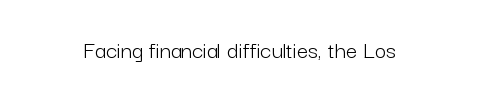
The cut favours lightness, reaching ordinary text weight at its darkest. The type is set solid horizontally, with unmodified tracking. The lettering holds an erect, upright posture throughout. These lines are centered, leaving both edges ragged. Plain, unruled lines of type.
